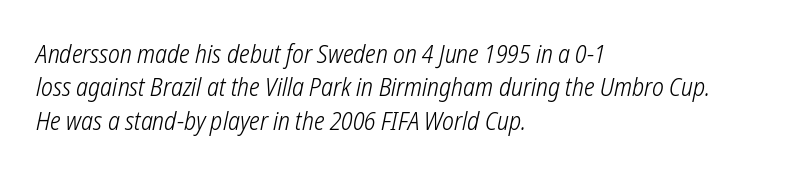
Q: Is the text bold? A: No.
Q: Is the text underlined? A: No.
Q: How is the paragraph aligned? A: Left-aligned.
Q: Is the spacing between letters normal or unusually wide? A: Normal.
Q: Is the spacing between lines tight, normal or loose? A: Normal.
